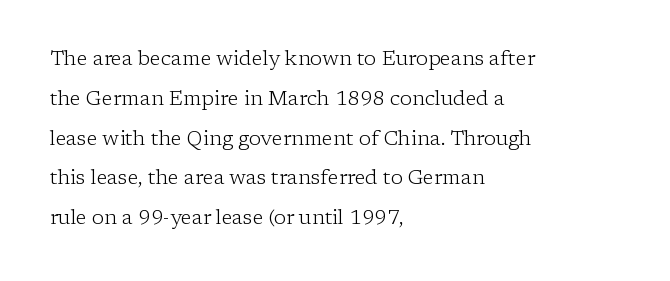
The image shows 20 px text type, upright; set left-aligned, loose line spacing (1.99x), normal letter spacing, not underlined.
